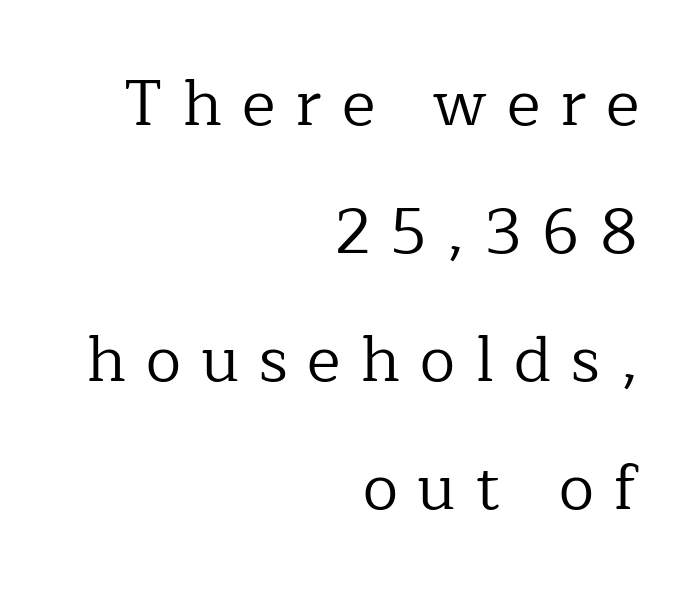
{"serif": "yes", "italic": "no", "bold": "no", "weight": "regular", "width": "normal", "stroke_contrast": "low", "x_height": "medium", "monospaced": "no", "underline": "no", "align": "right", "line_spacing": "loose", "line_spacing_ratio": 2.0, "letter_spacing": "wide", "letter_spacing_em": 0.31, "glyph_px": 64}
